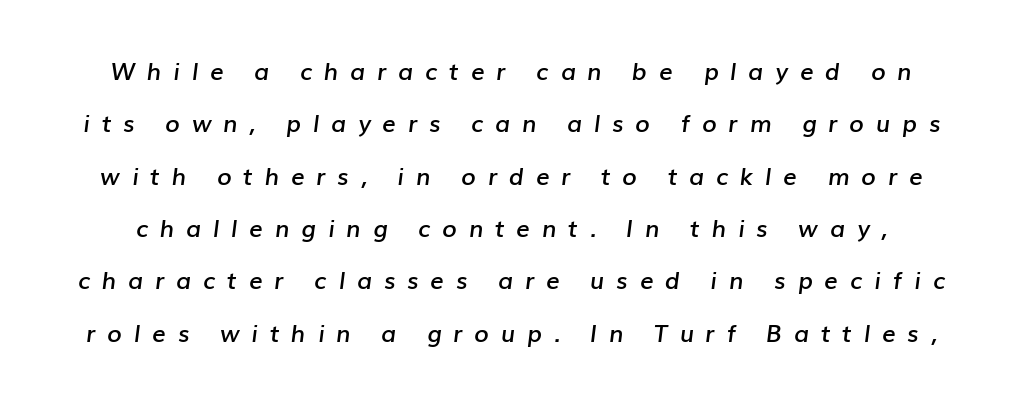
{"italic": "yes", "lean": "right", "slant_degrees": 7, "bold": "semi", "underline": "no", "line_spacing": "loose", "line_spacing_ratio": 2.18, "letter_spacing": "wide", "letter_spacing_em": 0.49, "glyph_px": 24}
